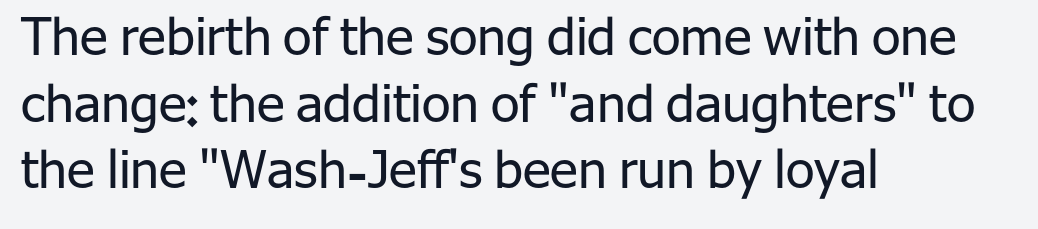
{"serif": "no", "italic": "no", "bold": "no", "weight": "regular", "width": "normal", "stroke_contrast": "low", "x_height": "medium", "monospaced": "no", "underline": "no", "align": "left", "line_spacing": "normal", "line_spacing_ratio": 1.28, "letter_spacing": "normal", "letter_spacing_em": 0.0, "glyph_px": 52}
